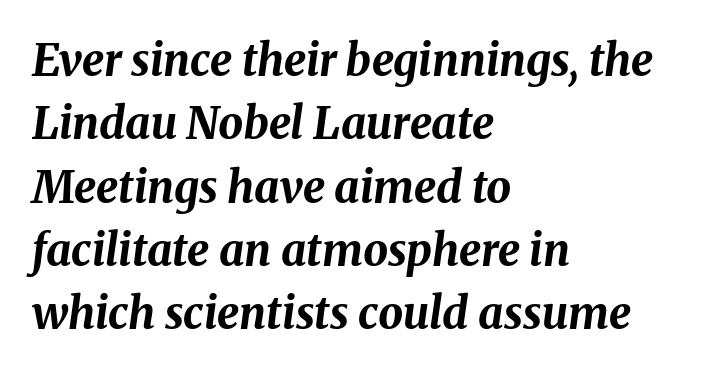
The image shows 44 px bold type, italic (leaning right); set left-aligned, normal line spacing (1.44x), normal letter spacing, not underlined; medium stroke contrast and a medium x-height.
